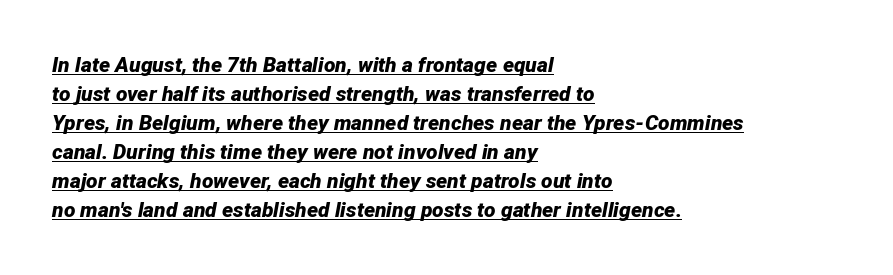
Every character sits at an angle, as italics do. How would I describe the line gaps? Plain and ordinary. Characters follow at the spacing the type designer built in. Stroke thickness is high; the sample reads as a true bold. The typesetter has applied underlining to the passage shown. The paragraph has a hard left edge and a soft right edge.
